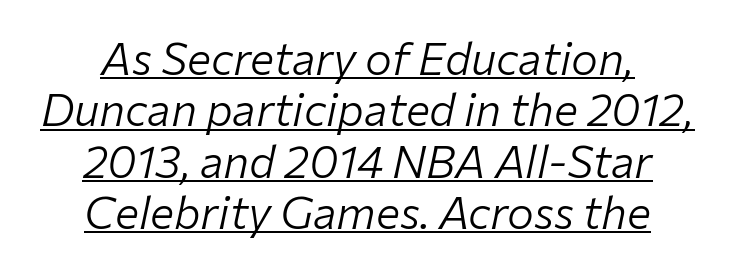
{"italic": "yes", "lean": "right", "slant_degrees": 12, "bold": "no", "weight": "light", "width": "normal", "stroke_contrast": "low", "x_height": "medium", "monospaced": "no", "underline": "yes", "align": "center", "line_spacing": "tight", "line_spacing_ratio": 1.14, "letter_spacing": "normal", "letter_spacing_em": 0.0, "glyph_px": 45}
